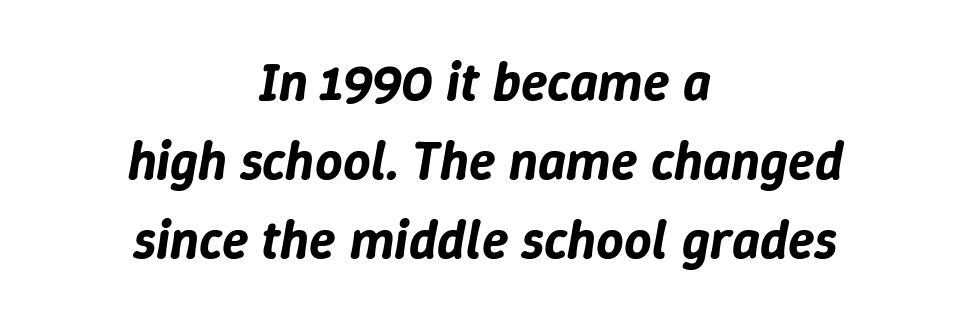
{"italic": "yes", "lean": "right", "slant_degrees": 9, "width": "normal", "stroke_contrast": "low", "x_height": "medium", "monospaced": "no", "underline": "no", "align": "center", "line_spacing": "normal", "line_spacing_ratio": 1.46, "letter_spacing": "normal", "letter_spacing_em": 0.0, "glyph_px": 54}
